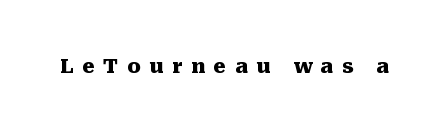
Q: Is the text bold? A: Yes.
Q: Is the text italic (slanted)? A: No, it is upright.
Q: Is the text underlined? A: No.
Q: Is the spacing between letters normal or unusually wide? A: Unusually wide.
